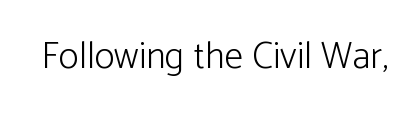
Q: Is the text bold? A: No.
Q: Is the text italic (slanted)? A: No, it is upright.
Q: Is the typeface a serif or a sans-serif typeface? A: Sans-serif.
Q: Is the text underlined? A: No.
Q: Is the spacing between letters normal or unusually wide? A: Normal.
Q: Width (condensed, normal, or wide)? A: Normal.
Q: Stroke contrast? A: Low.
Q: x-height? A: Medium.
Q: Monospaced? A: No.
